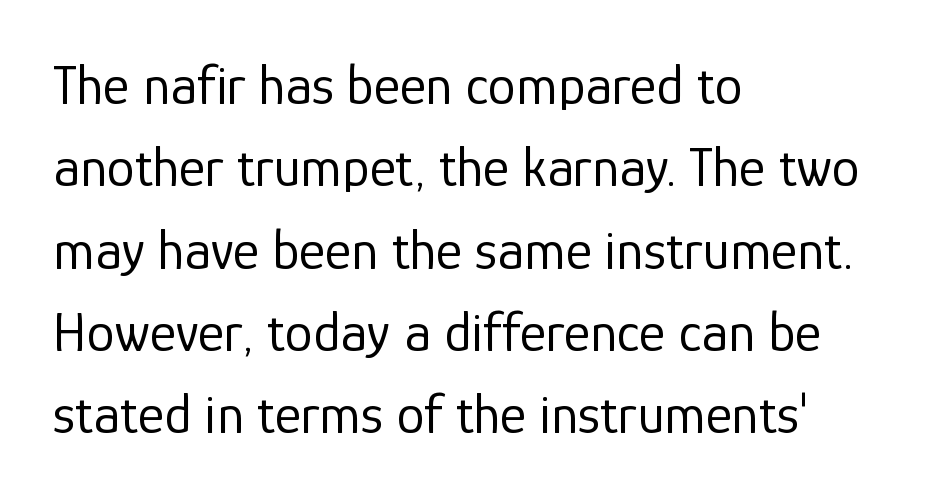
The image shows 56 px regular-weight sans-serif type, upright; set left-aligned, normal line spacing (1.47x), normal letter spacing, not underlined; low stroke contrast and a medium x-height.
